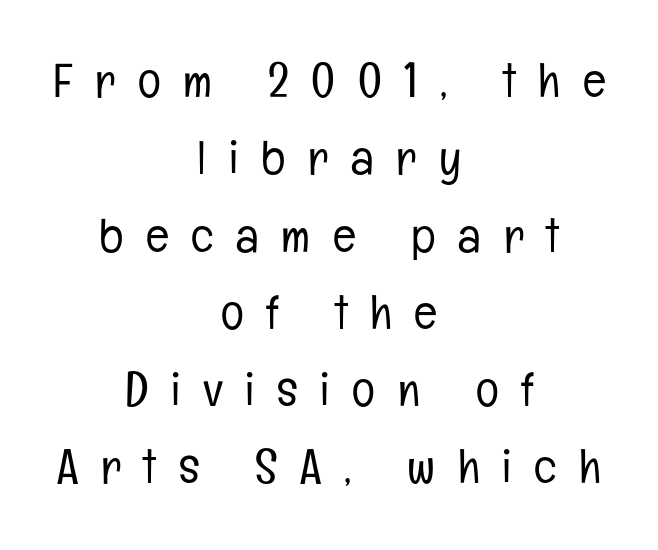
Q: Is the text bold? A: No.
Q: Is the text italic (slanted)? A: No, it is upright.
Q: Is the typeface a serif or a sans-serif typeface? A: Sans-serif.
Q: Is the text underlined? A: No.
Q: How is the paragraph aligned? A: Centered.
Q: Is the spacing between letters normal or unusually wide? A: Unusually wide.
Q: Is the spacing between lines tight, normal or loose? A: Normal.
Q: Width (condensed, normal, or wide)? A: Condensed.
Q: Stroke contrast? A: Low.
Q: x-height? A: Medium.
Q: Monospaced? A: No.
